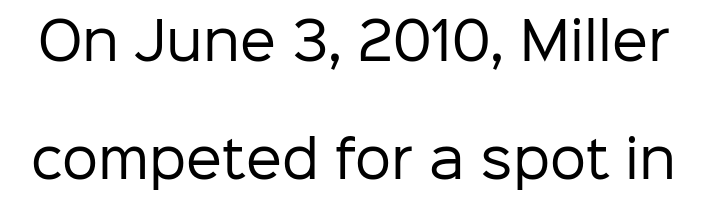
The image shows 51 px regular-weight sans-serif type, upright; set loose line spacing (2.31x), normal letter spacing, not underlined; low stroke contrast and a medium x-height.
